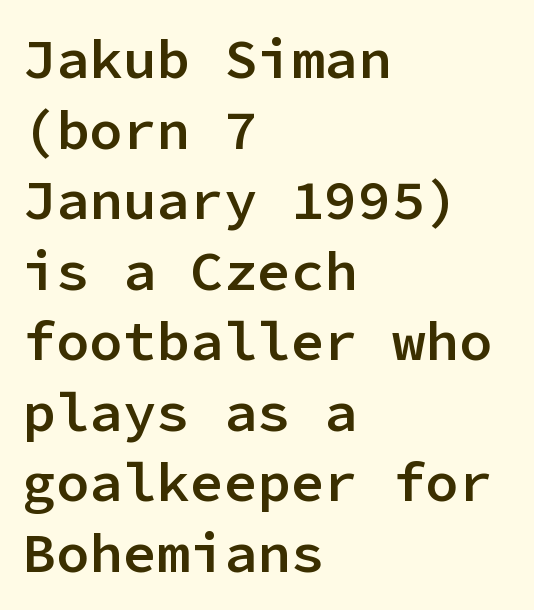
The image shows 56 px semibold sans-serif type, upright, monospaced; set left-aligned, normal line spacing (1.26x), normal letter spacing, not underlined; low stroke contrast and a medium x-height.
